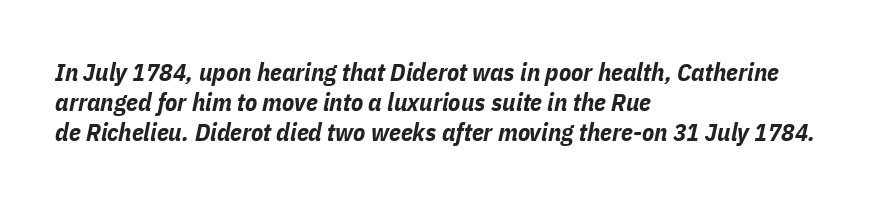
{"italic": "yes", "lean": "right", "slant_degrees": 11, "bold": "yes", "underline": "no", "align": "left", "line_spacing_ratio": 1.21, "letter_spacing": "normal", "letter_spacing_em": 0.0, "glyph_px": 25}
